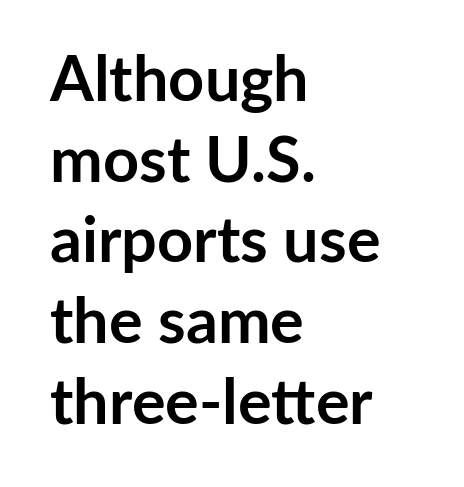
{"serif": "no", "italic": "no", "bold": "yes", "weight": "semibold", "width": "normal", "stroke_contrast": "low", "x_height": "medium", "monospaced": "no", "underline": "no", "align": "left", "line_spacing": "normal", "line_spacing_ratio": 1.28, "letter_spacing": "normal", "letter_spacing_em": 0.0, "glyph_px": 63}
